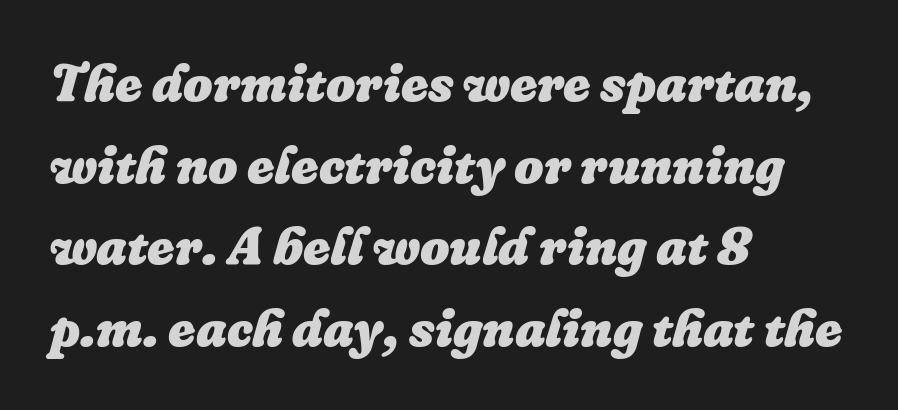
Is the type bold? Yes — the strokes are clearly thick and heavy. A typesetter would call this proportional, since set widths differ per character. Caption: multi-line text, flush left, ragged right. The rows are spaced the way most documents space them. Observe the lean: these are italic letterforms.
